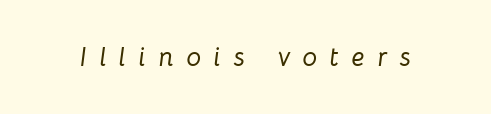
The image shows 26 px text type, italic (leaning right); set unusually wide letter spacing (+0.49 em), not underlined.
